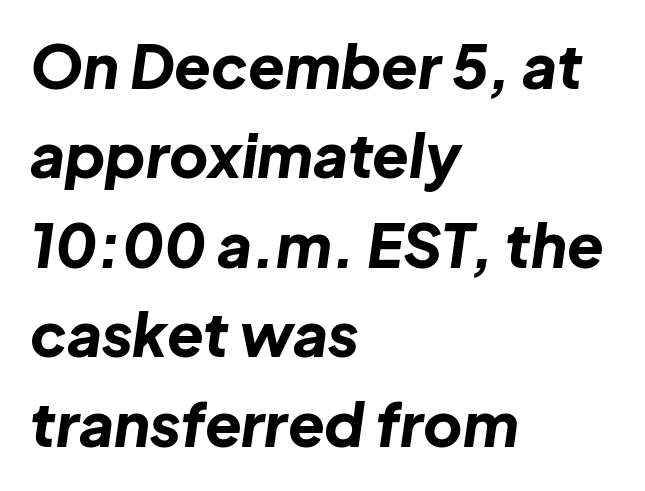
Students, this is bold: see how much ink each stroke carries. Is the type slanted? Yes — the strokes lean at a clear angle. Is the block centered? No — it sits flush against the left margin. Does extra space separate the letters? No, they use regular spacing.
